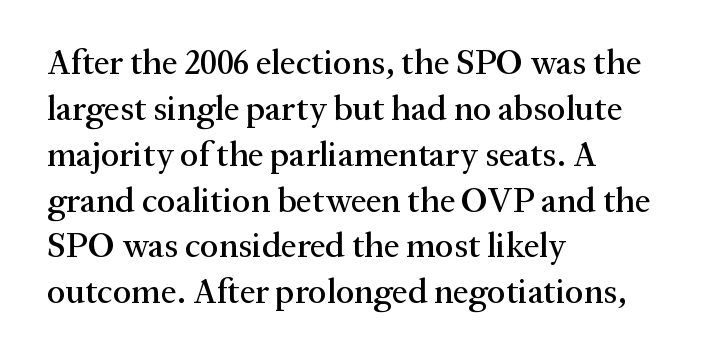
{"serif": "yes", "italic": "no", "width": "normal", "stroke_contrast": "medium", "x_height": "medium", "monospaced": "no", "underline": "no", "align": "left", "line_spacing": "normal", "line_spacing_ratio": 1.31, "letter_spacing": "normal", "letter_spacing_em": 0.0, "glyph_px": 35}
